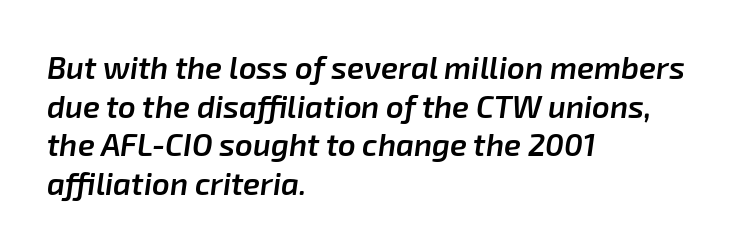
{"italic": "yes", "lean": "right", "slant_degrees": 8, "bold": "semi", "weight": "semibold", "width": "normal", "stroke_contrast": "low", "x_height": "medium", "monospaced": "no", "underline": "no", "align": "left", "line_spacing": "normal", "line_spacing_ratio": 1.25, "letter_spacing": "normal", "letter_spacing_em": 0.0, "glyph_px": 31}
